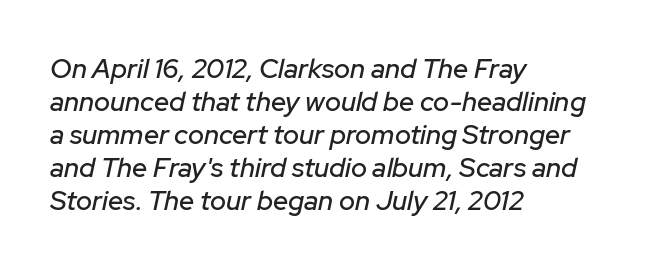
Q: Is the text italic (slanted)? A: Yes, it leans right by about 12 degrees.
Q: Is the text underlined? A: No.
Q: How is the paragraph aligned? A: Left-aligned.
Q: Is the spacing between letters normal or unusually wide? A: Normal.
